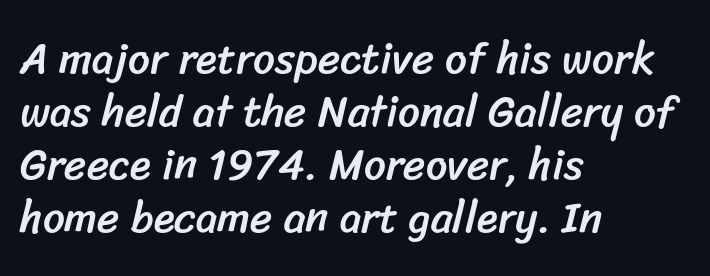
Short and long lines alike share a common starting point at left. Proportional: the letters do not fall into vertical columns. The letterforms sit shoulder to shoulder at normal distance. Each letter's strokes conclude bluntly, with no projecting serifs. The area under the type is left untouched.
